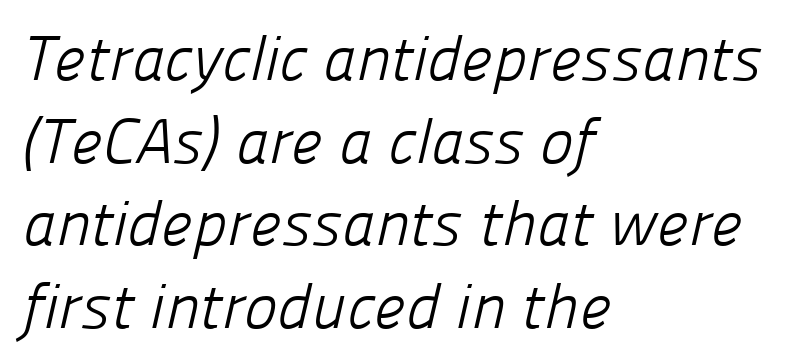
The image shows 63 px light sans-serif type; set left-aligned, normal line spacing (1.31x), normal letter spacing, not underlined; low stroke contrast and a medium x-height.
